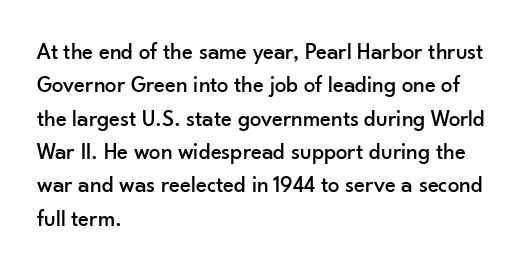
Q: Is the text italic (slanted)? A: No, it is upright.
Q: Is the text underlined? A: No.
Q: How is the paragraph aligned? A: Left-aligned.
Q: Is the spacing between letters normal or unusually wide? A: Normal.
Q: Is the spacing between lines tight, normal or loose? A: Normal.
